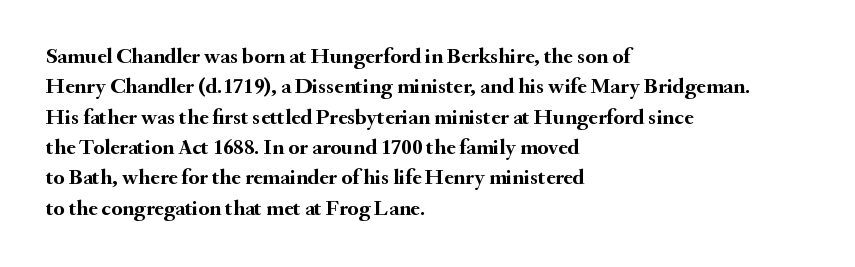
The image shows 22 px bold type, upright; set left-aligned, normal line spacing (1.38x), normal letter spacing, not underlined.
